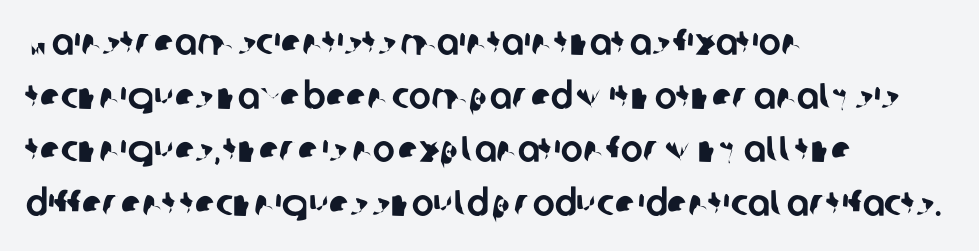
Each letter keeps its own natural width here, so spacing adapts to shape. These lines sit exactly where default settings would place them. The type is set solid horizontally, with unmodified tracking. You can tell from the bare stems that sans-serif type was used. Each row of text sits above clean, open space.
